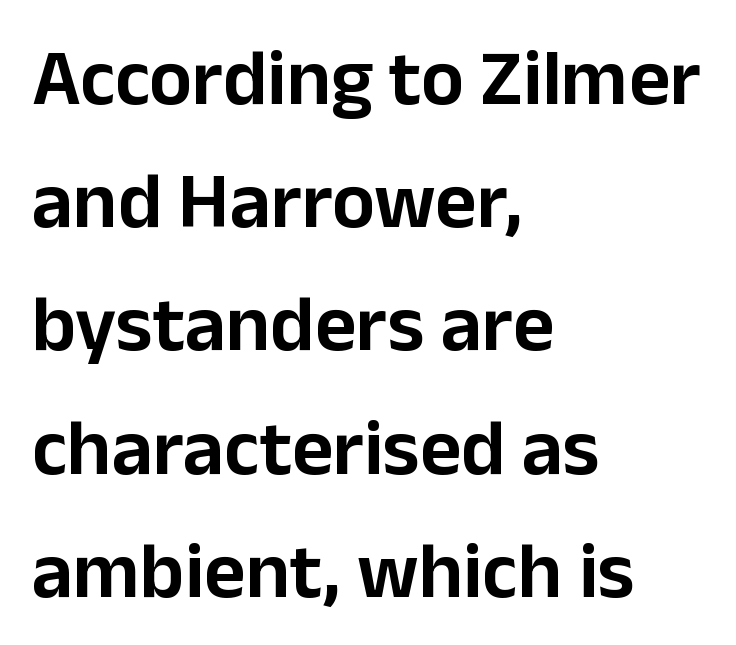
{"serif": "no", "italic": "no", "width": "normal", "stroke_contrast": "low", "x_height": "medium", "monospaced": "no", "underline": "no", "align": "left", "line_spacing": "normal", "line_spacing_ratio": 1.54, "letter_spacing": "normal", "letter_spacing_em": 0.0, "glyph_px": 80}
